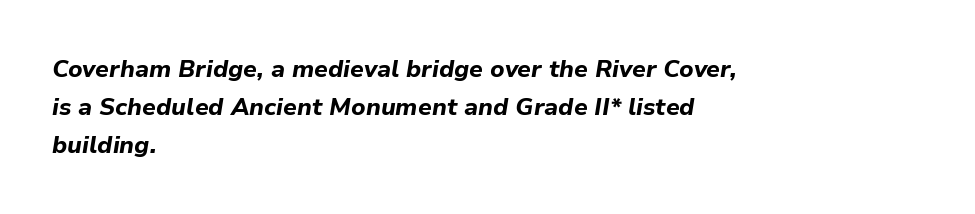
The face used here has a pronounced slope to its letters. Check under the words: just untouched page. Which margin do the lines hug? The left one — the right edge is uneven. Words appear dense and cohesive because spacing is normal. Leading matches the norm, producing a regular column.
